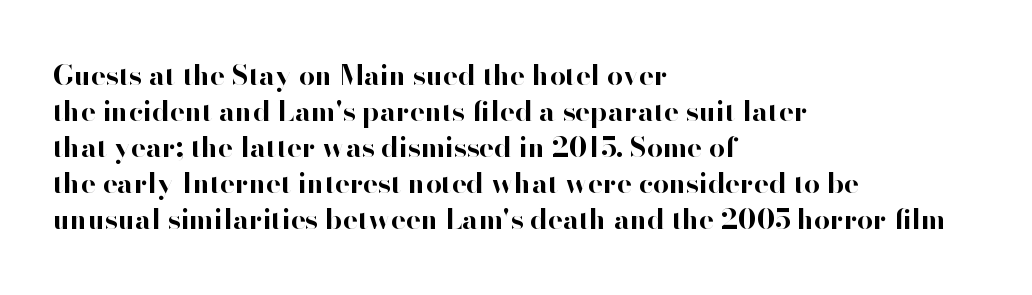
Q: Is the text bold? A: Yes.
Q: Is the text italic (slanted)? A: No, it is upright.
Q: Is the typeface a serif or a sans-serif typeface? A: Sans-serif.
Q: Is the text underlined? A: No.
Q: How is the paragraph aligned? A: Left-aligned.
Q: Is the spacing between letters normal or unusually wide? A: Normal.
Q: Is the spacing between lines tight, normal or loose? A: Normal.
Q: Width (condensed, normal, or wide)? A: Normal.
Q: Stroke contrast? A: High.
Q: x-height? A: Small.
Q: Monospaced? A: No.
